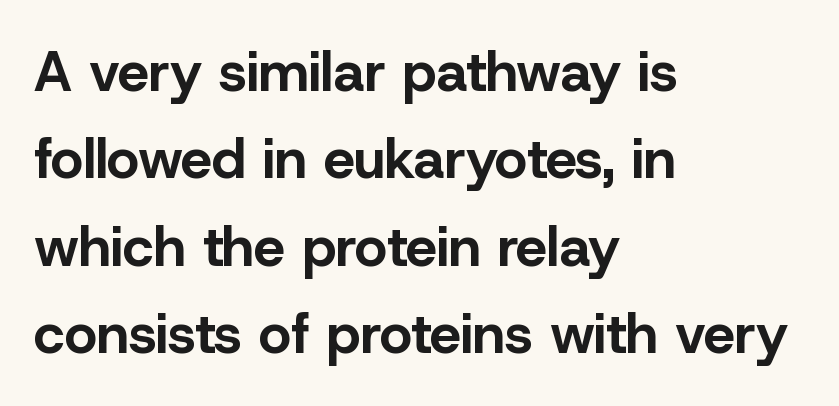
Q: Is the text bold? A: Yes.
Q: Is the text italic (slanted)? A: No, it is upright.
Q: Is the typeface a serif or a sans-serif typeface? A: Sans-serif.
Q: Is the text underlined? A: No.
Q: How is the paragraph aligned? A: Left-aligned.
Q: Is the spacing between letters normal or unusually wide? A: Normal.
Q: Is the spacing between lines tight, normal or loose? A: Normal.
Q: Width (condensed, normal, or wide)? A: Normal.
Q: Stroke contrast? A: Low.
Q: x-height? A: Medium.
Q: Monospaced? A: No.
